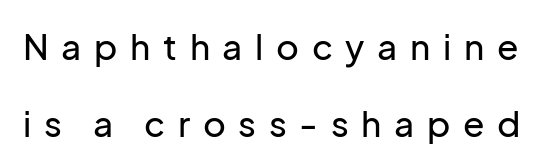
Q: Is the text italic (slanted)? A: No, it is upright.
Q: Is the typeface a serif or a sans-serif typeface? A: Sans-serif.
Q: Is the text underlined? A: No.
Q: Is the spacing between letters normal or unusually wide? A: Unusually wide.
Q: Is the spacing between lines tight, normal or loose? A: Loose.
Q: Width (condensed, normal, or wide)? A: Normal.
Q: Stroke contrast? A: Low.
Q: x-height? A: Medium.
Q: Monospaced? A: No.
